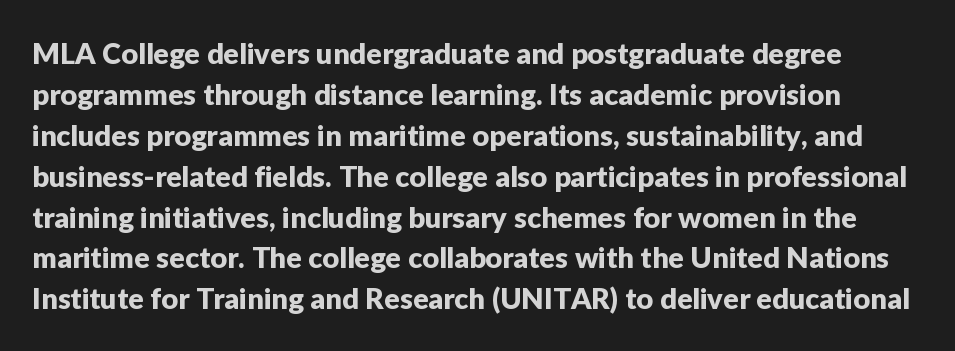
Q: Is the text italic (slanted)? A: No, it is upright.
Q: Is the typeface a serif or a sans-serif typeface? A: Sans-serif.
Q: Is the text underlined? A: No.
Q: Is the spacing between letters normal or unusually wide? A: Normal.
Q: Is the spacing between lines tight, normal or loose? A: Normal.
Q: Width (condensed, normal, or wide)? A: Normal.
Q: Stroke contrast? A: Low.
Q: x-height? A: Medium.
Q: Monospaced? A: No.
